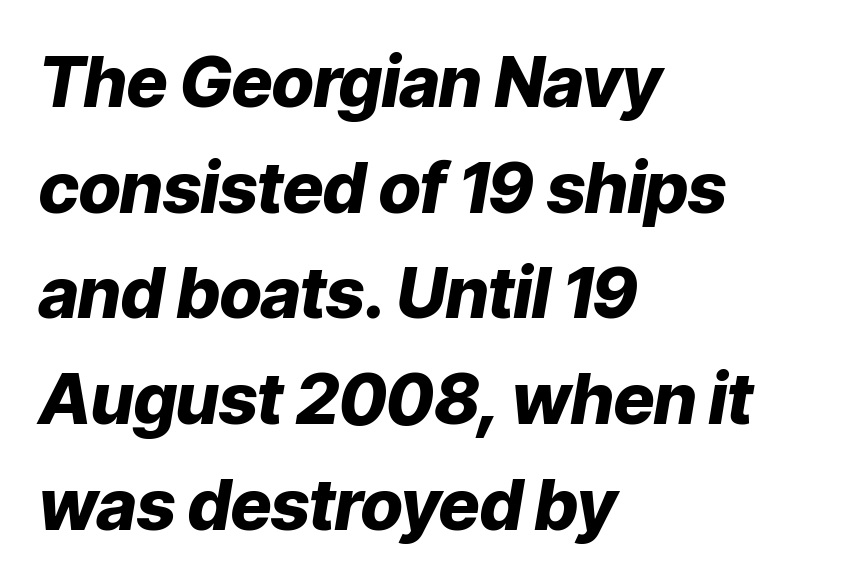
Q: Is the text bold? A: Yes.
Q: Is the text italic (slanted)? A: Yes, it leans right by about 9 degrees.
Q: Is the text underlined? A: No.
Q: How is the paragraph aligned? A: Left-aligned.
Q: Is the spacing between letters normal or unusually wide? A: Normal.
Q: Is the spacing between lines tight, normal or loose? A: Normal.
Q: Width (condensed, normal, or wide)? A: Normal.
Q: Stroke contrast? A: Low.
Q: x-height? A: Medium.
Q: Monospaced? A: No.
